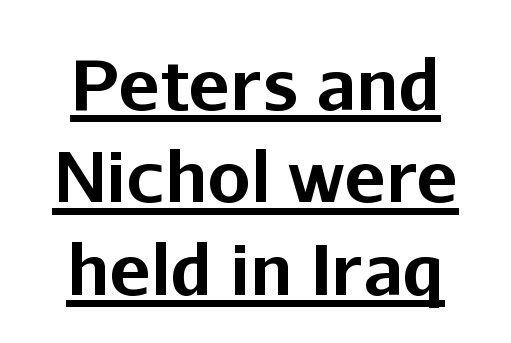
The sample's only ornament is a line tracing under the words. Notice how the stems are strictly vertical — no italics here. Each letter keeps its own natural width here, so spacing adapts to shape. Weight: bold. To sum up the face: it is a sans, with no serifs.
